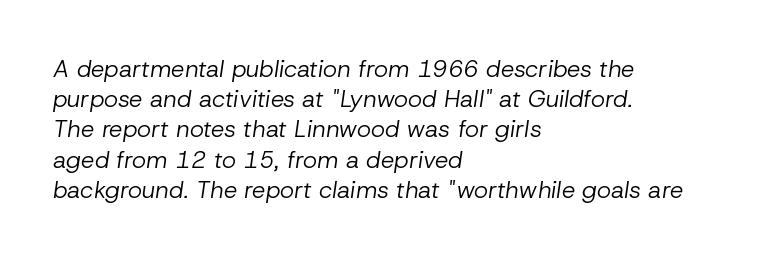
{"italic": "yes", "lean": "right", "slant_degrees": 8, "bold": "no", "underline": "no", "align": "left", "line_spacing": "normal", "line_spacing_ratio": 1.26, "letter_spacing": "normal", "letter_spacing_em": 0.0, "glyph_px": 24}
